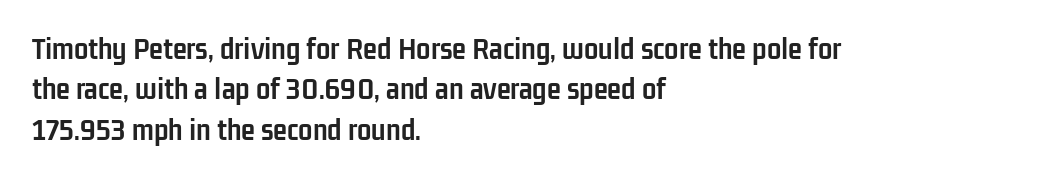
Q: Is the text bold? A: Yes.
Q: Is the text italic (slanted)? A: No, it is upright.
Q: Is the typeface a serif or a sans-serif typeface? A: Sans-serif.
Q: Is the text underlined? A: No.
Q: How is the paragraph aligned? A: Left-aligned.
Q: Is the spacing between letters normal or unusually wide? A: Normal.
Q: Is the spacing between lines tight, normal or loose? A: Normal.
Q: Width (condensed, normal, or wide)? A: Condensed.
Q: Stroke contrast? A: Low.
Q: x-height? A: Medium.
Q: Monospaced? A: No.
